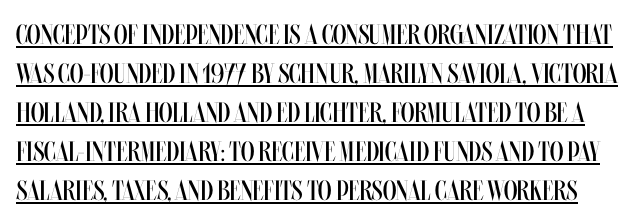
The image shows 28 px regular-weight, condensed type, upright; set normal line spacing (1.39x), normal letter spacing, underlined; medium stroke contrast and a large x-height.
